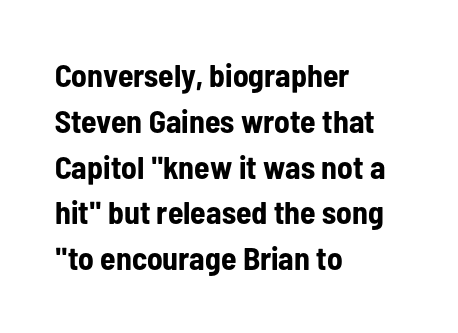
{"serif": "no", "italic": "no", "bold": "yes", "weight": "bold", "width": "condensed", "stroke_contrast": "low", "x_height": "medium", "monospaced": "no", "underline": "no", "align": "left", "line_spacing": "normal", "line_spacing_ratio": 1.43, "letter_spacing": "normal", "letter_spacing_em": 0.0, "glyph_px": 32}
